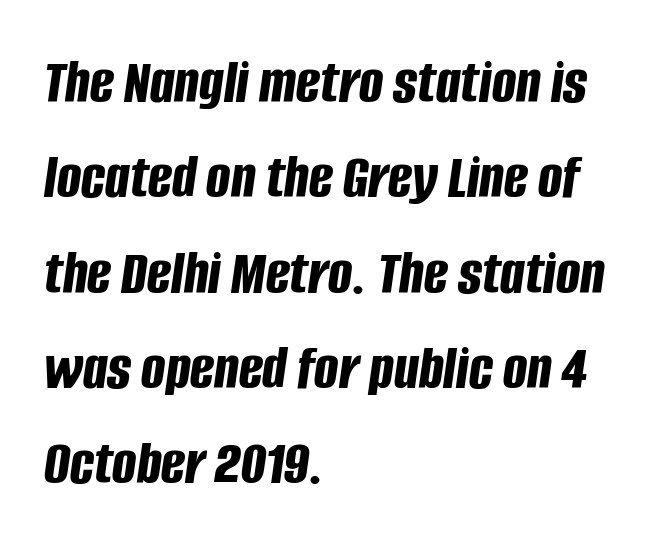
{"italic": "yes", "lean": "right", "slant_degrees": 8, "bold": "yes", "weight": "bold", "width": "condensed", "stroke_contrast": "low", "x_height": "large", "monospaced": "no", "underline": "no", "align": "left", "line_spacing": "normal", "line_spacing_ratio": 1.49, "letter_spacing": "normal", "letter_spacing_em": 0.0, "glyph_px": 64}
